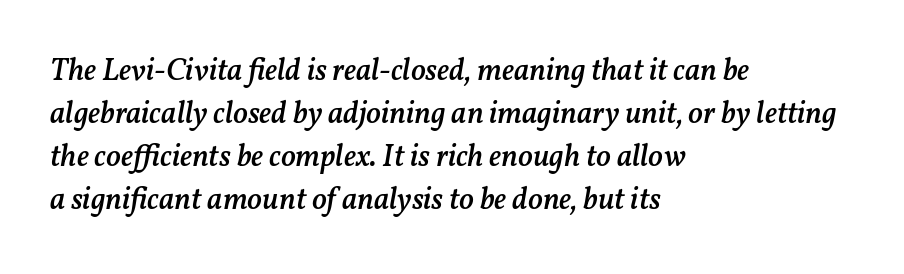
How heavy is the stroke? Medium-heavy — a semibold, shy of bold. Compared with typical paragraphs, the rows here are spaced about the same. The letters sit at their default tracking, neither squeezed nor spread. A bare baseline throughout the passage. The rag falls on the right side of this text block.
